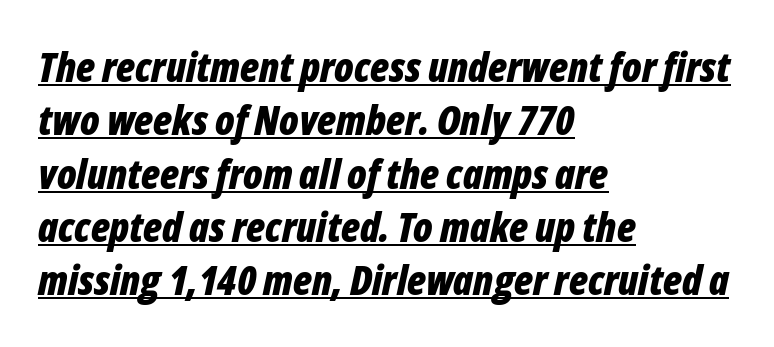
{"italic": "yes", "lean": "right", "slant_degrees": 12, "bold": "yes", "weight": "bold", "width": "condensed", "stroke_contrast": "low", "x_height": "medium", "monospaced": "no", "underline": "yes", "align": "left", "line_spacing": "normal", "line_spacing_ratio": 1.3, "letter_spacing": "normal", "letter_spacing_em": 0.0, "glyph_px": 41}
